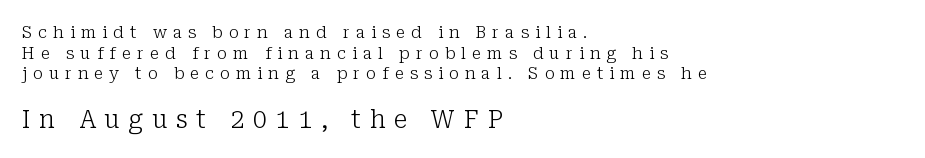
Q: Is the text bold? A: No.
Q: Is the text italic (slanted)? A: No, it is upright.
Q: Is the text underlined? A: No.
Q: How is the paragraph aligned? A: Left-aligned.
Q: Is the spacing between letters normal or unusually wide? A: Unusually wide.
Q: Which block of text is set in a larger size, the first (top) or the second (bottom)? A: The second (bottom) one.
